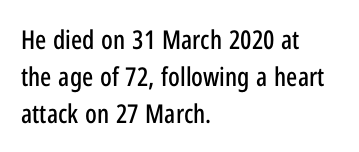
Q: Is the text italic (slanted)? A: No, it is upright.
Q: Is the text underlined? A: No.
Q: How is the paragraph aligned? A: Left-aligned.
Q: Is the spacing between letters normal or unusually wide? A: Normal.
Q: Is the spacing between lines tight, normal or loose? A: Normal.
